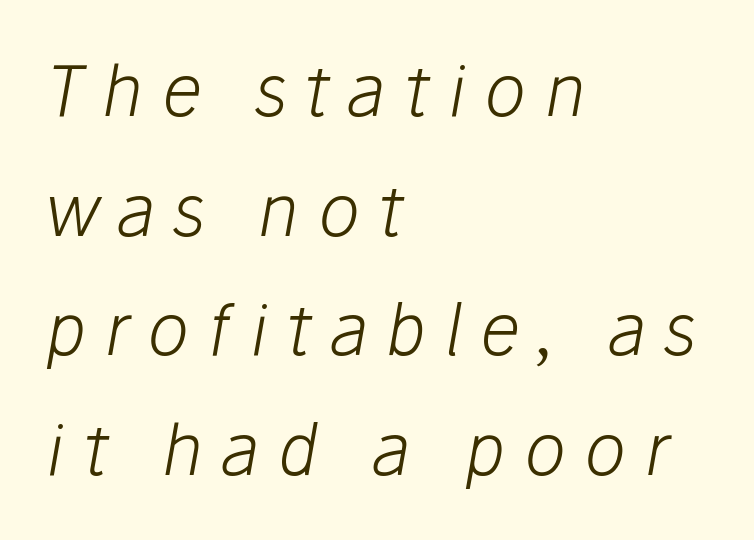
The image shows 70 px light type, italic (leaning right); set left-aligned, line spacing 1.71x, unusually wide letter spacing (+0.26 em), not underlined; low stroke contrast and a medium x-height.
